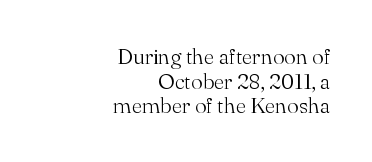
The typeface has the unassuming heft of standard copy or less. Descenders hang freely into open space. The lettering holds an erect, upright posture throughout. Where is the straight margin? On the right.
